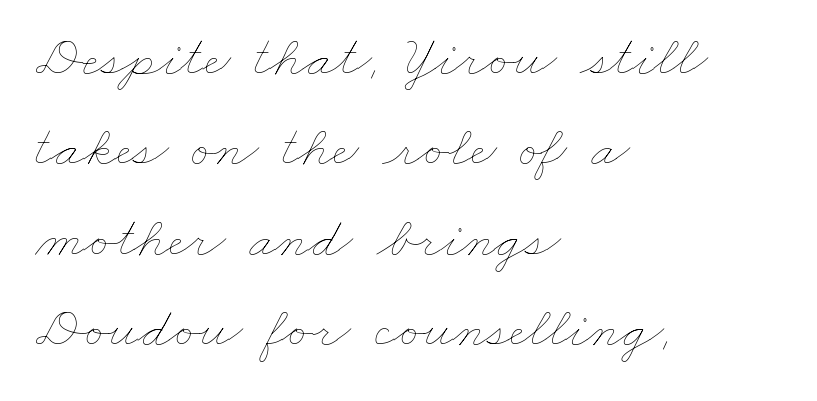
Is this a heavy cut? Hardly; it is regular or lighter. Honestly, there is no underline to notice here at all. A student would call this left alignment; a typographer would say flush left, rag right. The type is set solid horizontally, with unmodified tracking. Leading: standard. Note the varied advance widths — an 'i' is clearly narrower than an 'm'.
